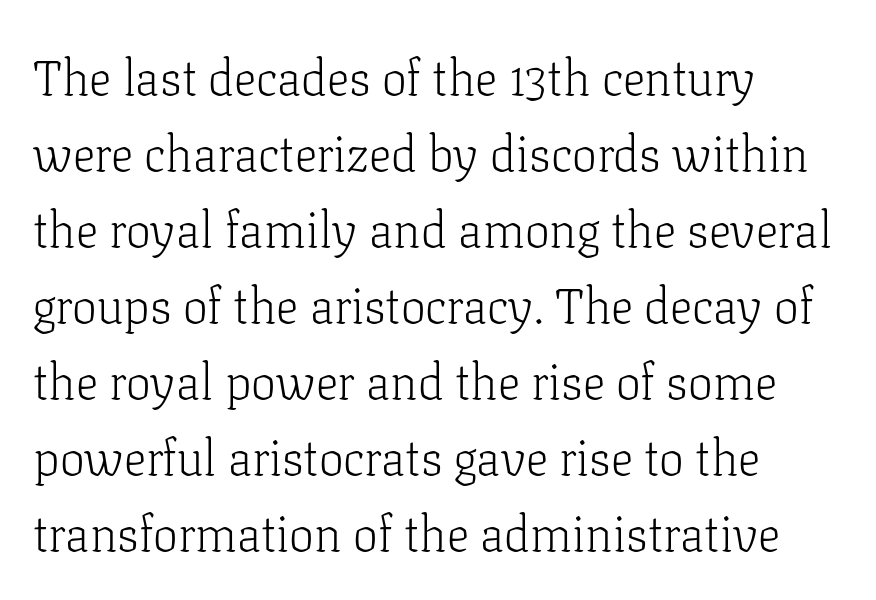
The image shows 50 px light serif type, upright; set left-aligned, normal line spacing (1.52x), normal letter spacing, not underlined; low stroke contrast and a medium x-height.
